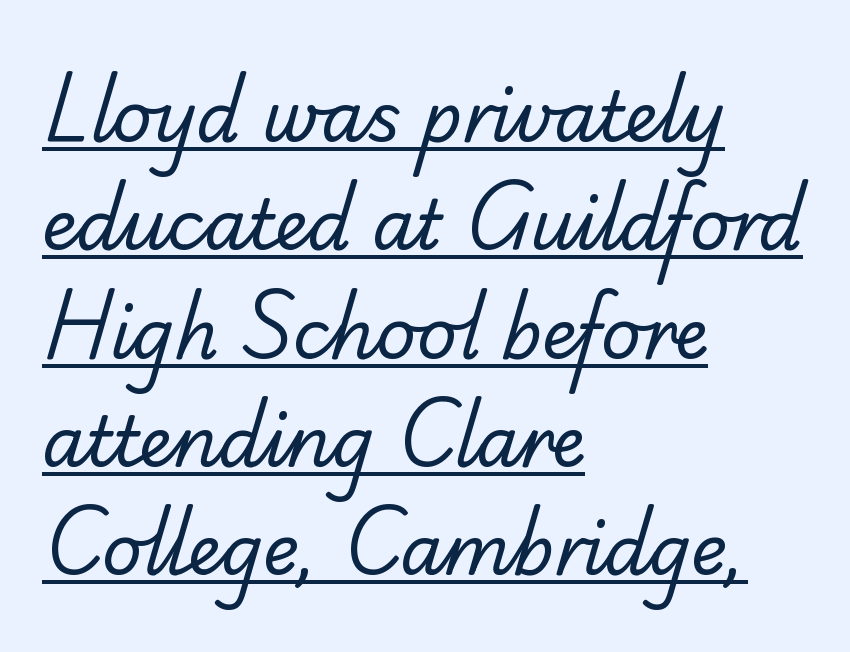
Q: Is the text bold? A: No.
Q: Is the typeface a serif or a sans-serif typeface? A: Sans-serif.
Q: Is the text underlined? A: Yes.
Q: How is the paragraph aligned? A: Left-aligned.
Q: Is the spacing between letters normal or unusually wide? A: Normal.
Q: Is the spacing between lines tight, normal or loose? A: Normal.
Q: Width (condensed, normal, or wide)? A: Normal.
Q: Stroke contrast? A: Low.
Q: x-height? A: Small.
Q: Monospaced? A: No.
